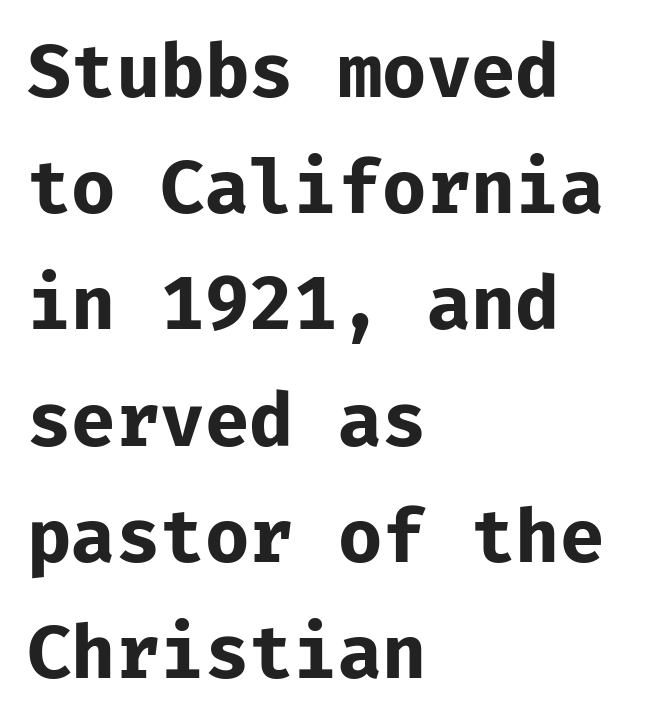
Q: Is the text bold? A: Yes.
Q: Is the text italic (slanted)? A: No, it is upright.
Q: Is the typeface a serif or a sans-serif typeface? A: Sans-serif.
Q: Is the text underlined? A: No.
Q: How is the paragraph aligned? A: Left-aligned.
Q: Is the spacing between letters normal or unusually wide? A: Normal.
Q: Is the spacing between lines tight, normal or loose? A: Normal.
Q: Width (condensed, normal, or wide)? A: Normal.
Q: Stroke contrast? A: Low.
Q: x-height? A: Medium.
Q: Monospaced? A: Yes.
